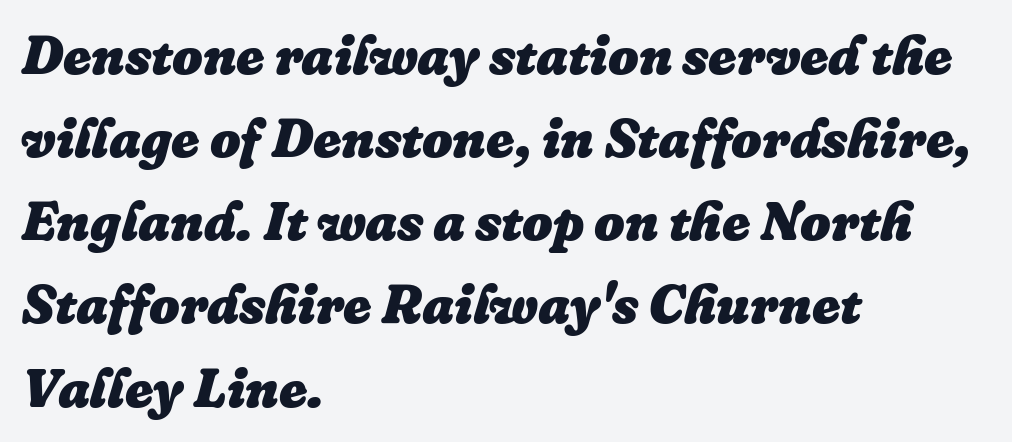
Honestly, there is no underline to notice here at all. The font is running at its bold setting. The tracking reads as untouched default to a designer's eye. The typography opts for an oblique posture over an upright one.
